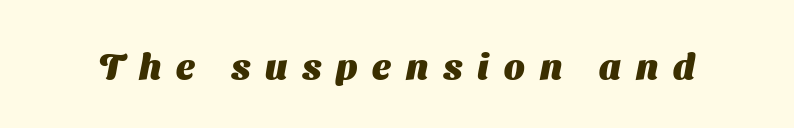
Q: Is the text bold? A: Yes.
Q: Is the typeface a serif or a sans-serif typeface? A: Sans-serif.
Q: Is the text underlined? A: No.
Q: Is the spacing between letters normal or unusually wide? A: Unusually wide.
Q: Width (condensed, normal, or wide)? A: Normal.
Q: Stroke contrast? A: Medium.
Q: x-height? A: Medium.
Q: Monospaced? A: No.
